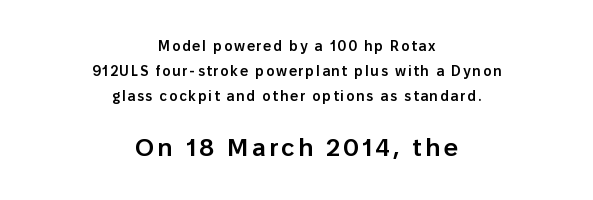
{"italic": "no", "bold": "semi", "underline": "no", "align": "center", "line_spacing_ratio": 1.79, "larger_block": "second", "size_ratio": 1.79, "glyph_px": 25}
